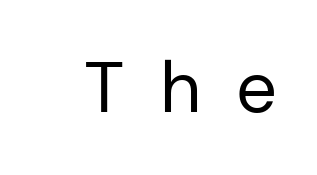
Q: Is the text bold? A: No.
Q: Is the text italic (slanted)? A: No, it is upright.
Q: Is the typeface a serif or a sans-serif typeface? A: Sans-serif.
Q: Is the text underlined? A: No.
Q: Is the spacing between letters normal or unusually wide? A: Unusually wide.
Q: Width (condensed, normal, or wide)? A: Normal.
Q: Stroke contrast? A: Low.
Q: x-height? A: Medium.
Q: Monospaced? A: No.
